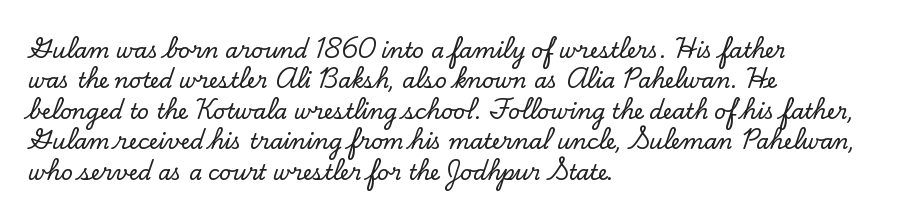
The image shows 21 px text type; set left-aligned, normal line spacing (1.45x), normal letter spacing, not underlined.
